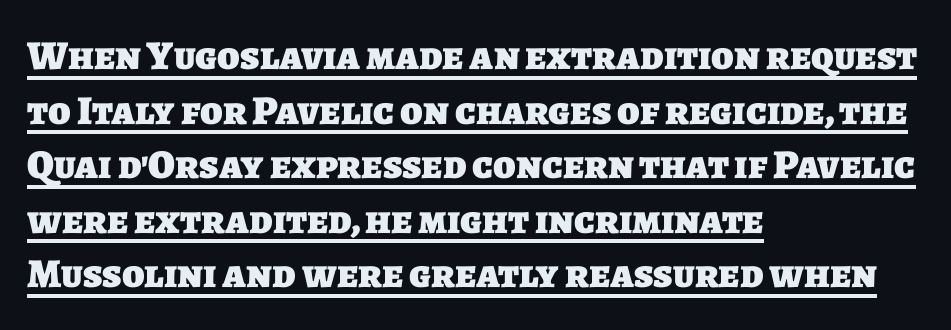
The image shows 41 px heavy sans-serif type; set left-aligned, normal line spacing (1.33x), normal letter spacing, underlined; low stroke contrast and a large x-height.
